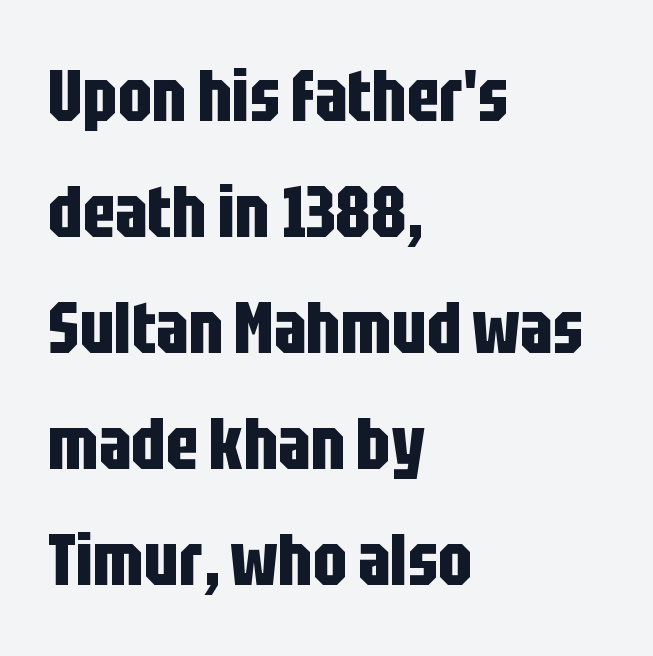
This sample has the flowing, uneven cadence of proportional lettering. The passage shown is not underscored anywhere. Baseline-to-baseline distance is the conventional proportion of letter height. A typesetter would mark this as roman, not italic. A student would call this left alignment; a typographer would say flush left, rag right.
